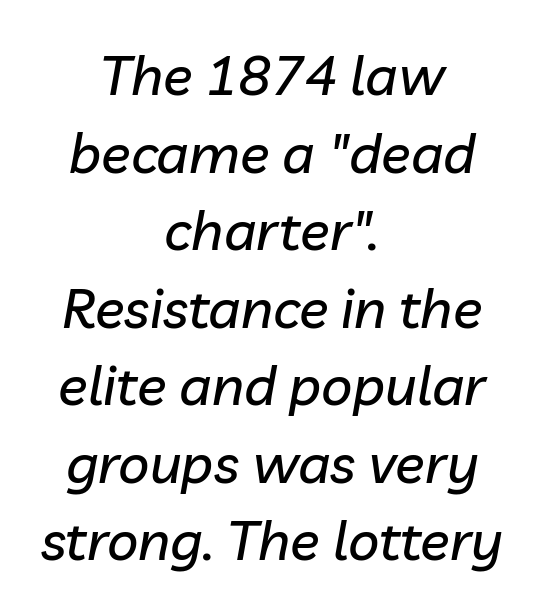
{"italic": "yes", "lean": "right", "slant_degrees": 10, "width": "normal", "stroke_contrast": "low", "x_height": "medium", "monospaced": "no", "underline": "no", "align": "center", "line_spacing": "normal", "line_spacing_ratio": 1.41, "letter_spacing": "normal", "letter_spacing_em": 0.0, "glyph_px": 55}
